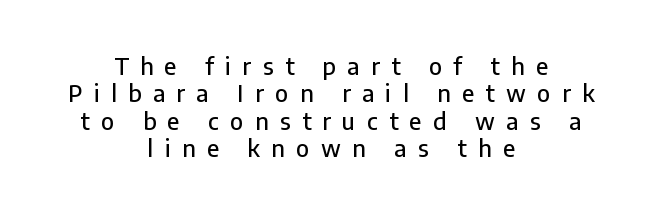
Q: Is the text italic (slanted)? A: No, it is upright.
Q: Is the text underlined? A: No.
Q: How is the paragraph aligned? A: Centered.
Q: Is the spacing between letters normal or unusually wide? A: Unusually wide.
